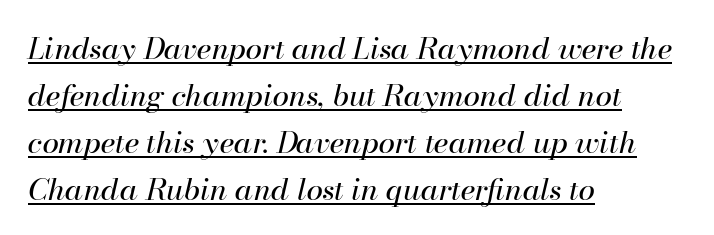
{"italic": "yes", "lean": "right", "slant_degrees": 13, "bold": "no", "weight": "regular", "width": "normal", "stroke_contrast": "high", "x_height": "small", "monospaced": "no", "underline": "yes", "align": "left", "line_spacing": "normal", "line_spacing_ratio": 1.57, "letter_spacing": "normal", "letter_spacing_em": 0.0, "glyph_px": 30}
